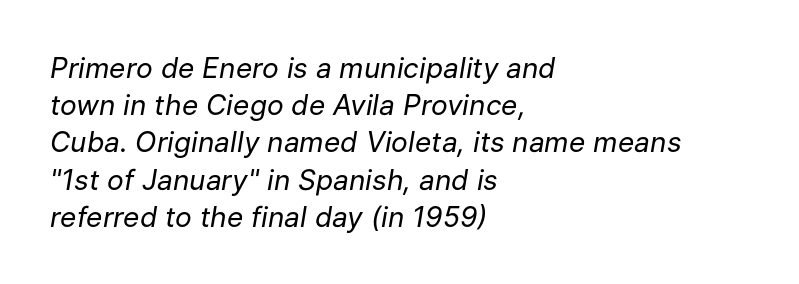
{"italic": "yes", "lean": "right", "slant_degrees": 9, "bold": "no", "weight": "regular", "width": "normal", "stroke_contrast": "low", "x_height": "medium", "monospaced": "no", "underline": "no", "align": "left", "line_spacing": "normal", "line_spacing_ratio": 1.33, "letter_spacing": "normal", "letter_spacing_em": 0.0, "glyph_px": 28}
